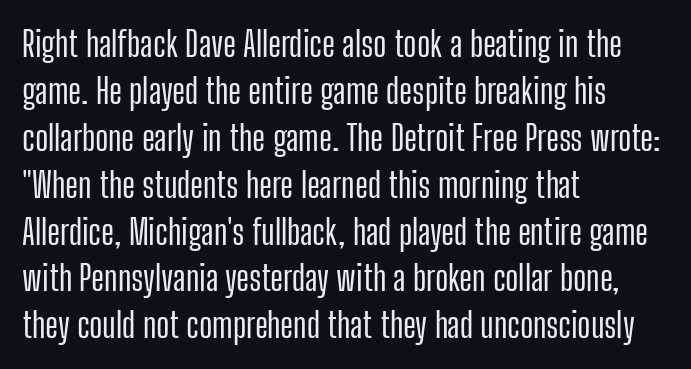
Q: Is the text italic (slanted)? A: No, it is upright.
Q: Is the typeface a serif or a sans-serif typeface? A: Sans-serif.
Q: Is the text underlined? A: No.
Q: How is the paragraph aligned? A: Left-aligned.
Q: Is the spacing between letters normal or unusually wide? A: Normal.
Q: Is the spacing between lines tight, normal or loose? A: Normal.
Q: Width (condensed, normal, or wide)? A: Condensed.
Q: Stroke contrast? A: Low.
Q: x-height? A: Medium.
Q: Monospaced? A: No.
